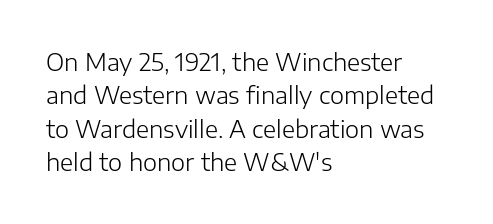
Q: Is the text bold? A: No.
Q: Is the text italic (slanted)? A: No, it is upright.
Q: Is the text underlined? A: No.
Q: How is the paragraph aligned? A: Left-aligned.
Q: Is the spacing between letters normal or unusually wide? A: Normal.
Q: Is the spacing between lines tight, normal or loose? A: Normal.
